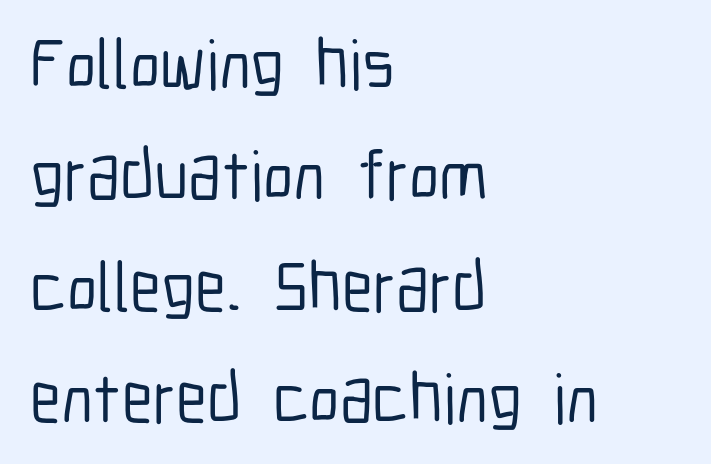
The image shows 70 px condensed sans-serif type, upright; set left-aligned, normal line spacing (1.59x), normal letter spacing, not underlined; low stroke contrast and a medium x-height.
